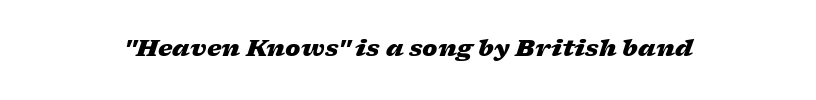
The image shows 23 px bold type, italic (leaning right); set normal letter spacing, not underlined.
